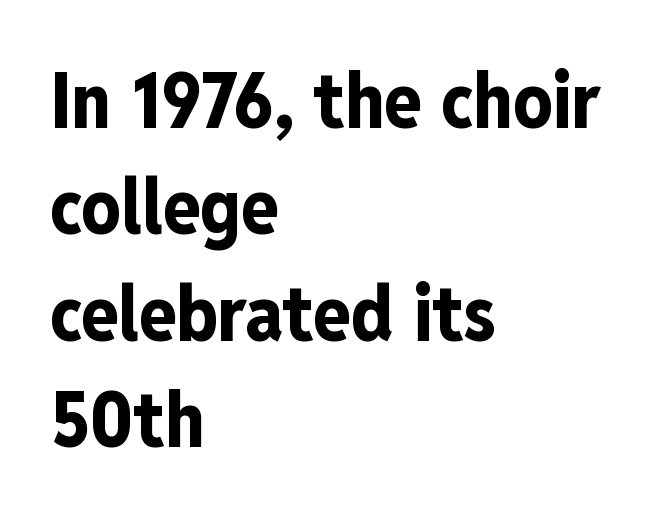
Q: Is the text bold? A: Yes.
Q: Is the text italic (slanted)? A: No, it is upright.
Q: Is the typeface a serif or a sans-serif typeface? A: Sans-serif.
Q: Is the text underlined? A: No.
Q: How is the paragraph aligned? A: Left-aligned.
Q: Is the spacing between letters normal or unusually wide? A: Normal.
Q: Is the spacing between lines tight, normal or loose? A: Normal.
Q: Width (condensed, normal, or wide)? A: Condensed.
Q: Stroke contrast? A: Low.
Q: x-height? A: Medium.
Q: Monospaced? A: No.
